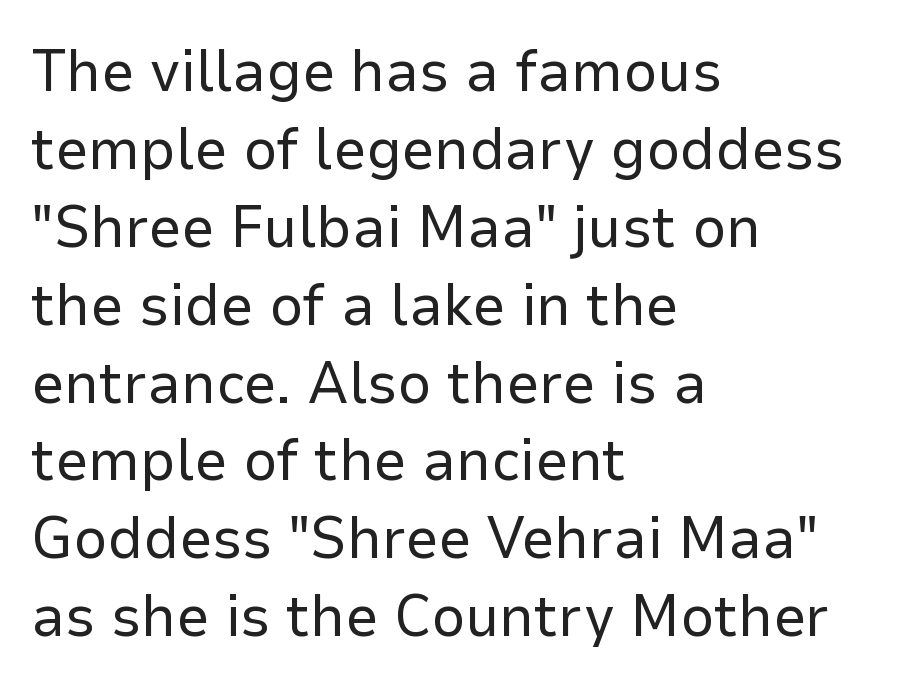
In CSS terms this would be text-align: left. A quiet, ordinary-to-light weight characterises the typeface. Think of a printed novel: that variable character pitch is what you see here. Look at the tracking — it's just the regular setting, nothing added.
